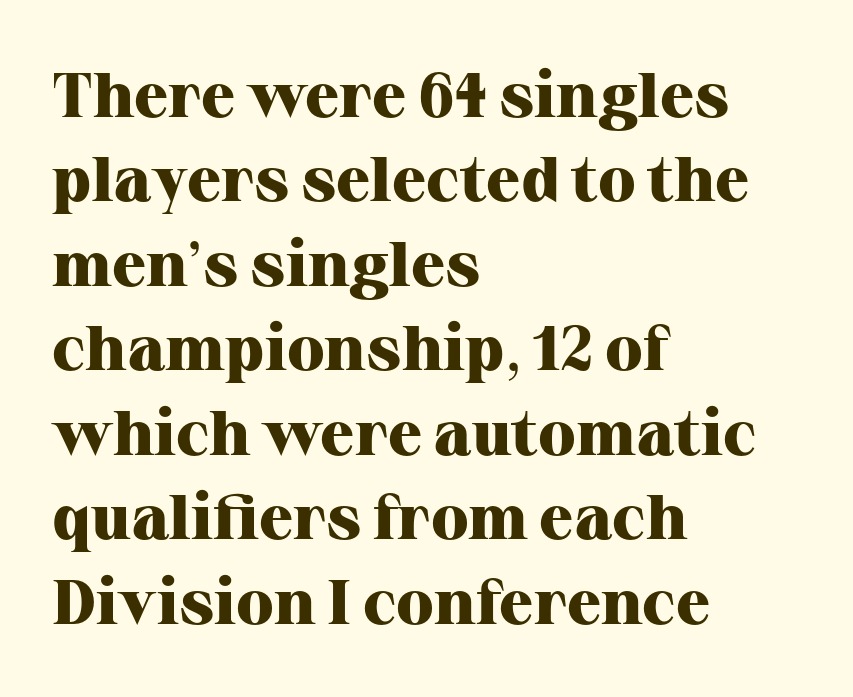
{"serif": "yes", "italic": "no", "bold": "yes", "weight": "heavy", "width": "normal", "stroke_contrast": "high", "x_height": "medium", "monospaced": "no", "underline": "no", "align": "left", "line_spacing": "normal", "line_spacing_ratio": 1.34, "letter_spacing": "normal", "letter_spacing_em": 0.0, "glyph_px": 63}
